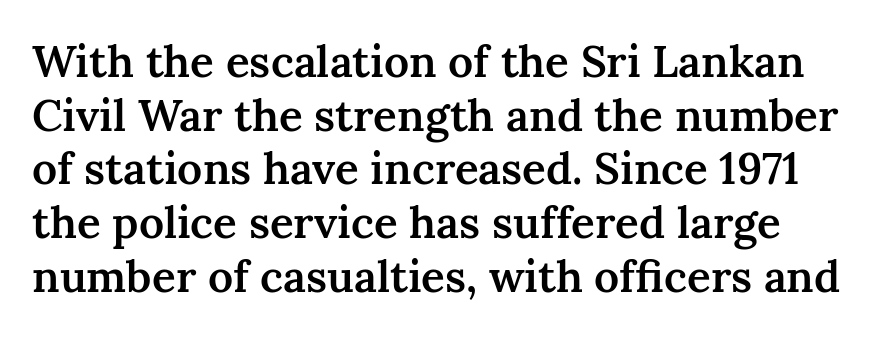
Q: Is the text bold? A: Semi-bold.
Q: Is the text italic (slanted)? A: No, it is upright.
Q: Is the typeface a serif or a sans-serif typeface? A: Serif.
Q: Is the text underlined? A: No.
Q: Is the spacing between letters normal or unusually wide? A: Normal.
Q: Width (condensed, normal, or wide)? A: Normal.
Q: Stroke contrast? A: Medium.
Q: x-height? A: Medium.
Q: Monospaced? A: No.
